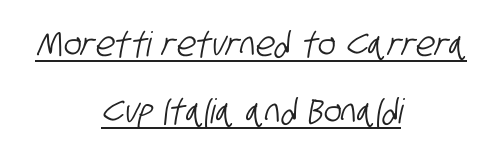
Q: Is the typeface a serif or a sans-serif typeface? A: Sans-serif.
Q: Is the text underlined? A: Yes.
Q: How is the paragraph aligned? A: Centered.
Q: Is the spacing between letters normal or unusually wide? A: Normal.
Q: Is the spacing between lines tight, normal or loose? A: Loose.
Q: Width (condensed, normal, or wide)? A: Condensed.
Q: Stroke contrast? A: Low.
Q: x-height? A: Large.
Q: Monospaced? A: No.
